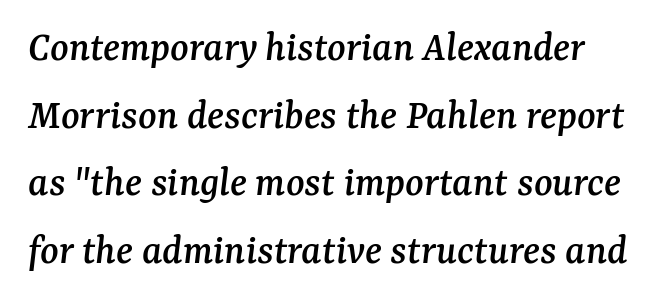
Q: Is the text italic (slanted)? A: Yes, it leans right by about 7 degrees.
Q: Is the typeface a serif or a sans-serif typeface? A: Serif.
Q: Is the text underlined? A: No.
Q: Is the spacing between letters normal or unusually wide? A: Normal.
Q: Is the spacing between lines tight, normal or loose? A: Normal.
Q: Width (condensed, normal, or wide)? A: Normal.
Q: Stroke contrast? A: Medium.
Q: x-height? A: Medium.
Q: Monospaced? A: No.
